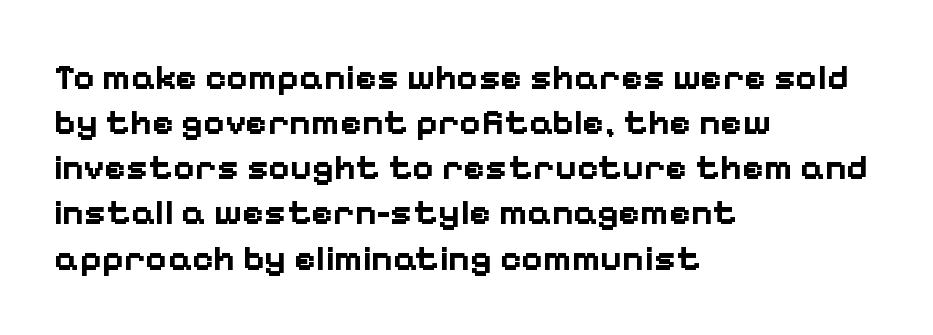
{"serif": "no", "italic": "no", "bold": "yes", "weight": "bold", "width": "normal", "stroke_contrast": "low", "x_height": "medium", "monospaced": "no", "underline": "no", "align": "left", "line_spacing_ratio": 1.22, "letter_spacing": "normal", "letter_spacing_em": 0.0, "glyph_px": 37}
